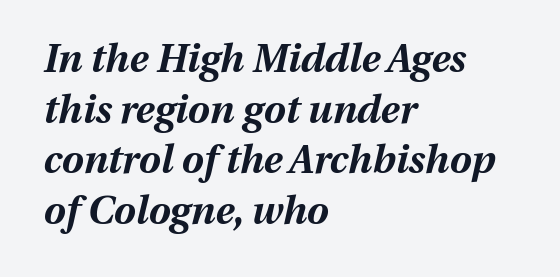
{"italic": "yes", "lean": "right", "slant_degrees": 13, "bold": "yes", "weight": "bold", "width": "normal", "stroke_contrast": "medium", "x_height": "medium", "monospaced": "no", "underline": "no", "align": "left", "line_spacing": "normal", "line_spacing_ratio": 1.3, "letter_spacing": "normal", "letter_spacing_em": 0.0, "glyph_px": 39}
